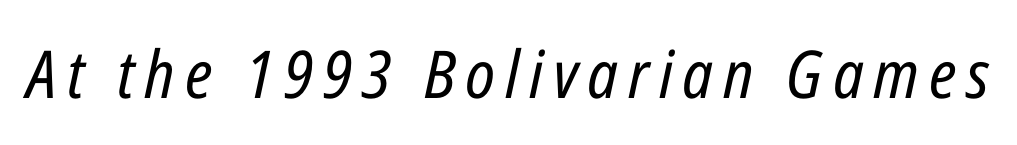
The weight tops out at a normal text grade. Nobody drew a line under any word here. Do the characters align in a grid? No, the font is proportional. Quick note: italic.
